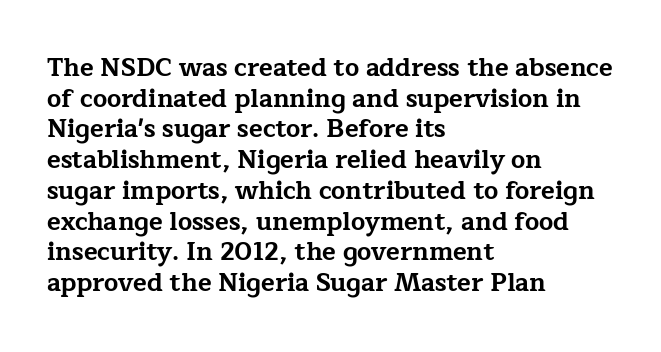
{"italic": "no", "bold": "yes", "underline": "no", "align": "left", "line_spacing_ratio": 1.23, "letter_spacing": "normal", "letter_spacing_em": 0.0, "glyph_px": 25}
